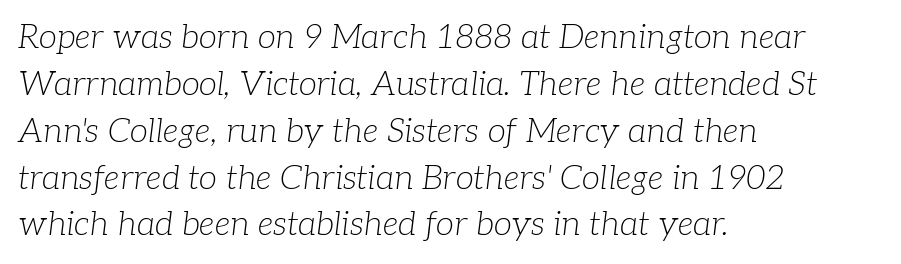
The image shows 33 px light serif type, italic (leaning right); set left-aligned, normal line spacing (1.42x), normal letter spacing, not underlined; low stroke contrast and a medium x-height.
